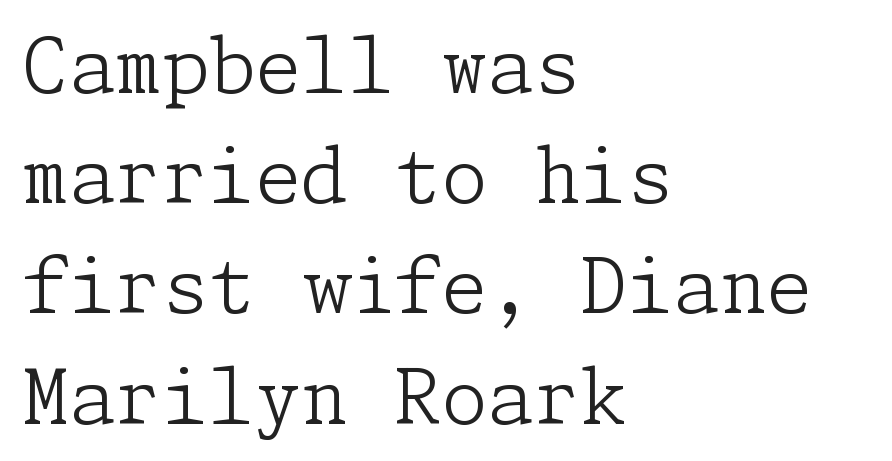
On a weight scale, this lands at 450 or below. Vertically, the passage feels balanced, rows spaced as you'd expect. The face used here is seriffed, in the tradition of book romans. The axis of the letterforms is exactly vertical. The face used here is rendered with its standard letterfit.
